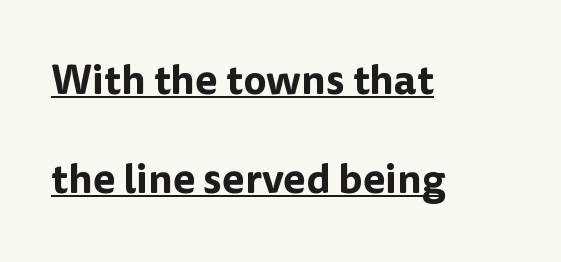
{"serif": "no", "italic": "no", "width": "normal", "stroke_contrast": "low", "x_height": "medium", "monospaced": "no", "underline": "yes", "align": "left", "line_spacing": "loose", "line_spacing_ratio": 2.42, "letter_spacing": "normal", "letter_spacing_em": 0.0, "glyph_px": 41}
